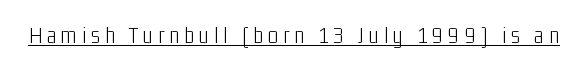
Q: Is the text bold? A: No.
Q: Is the text italic (slanted)? A: No, it is upright.
Q: Is the text underlined? A: Yes.
Q: Is the spacing between letters normal or unusually wide? A: Unusually wide.
